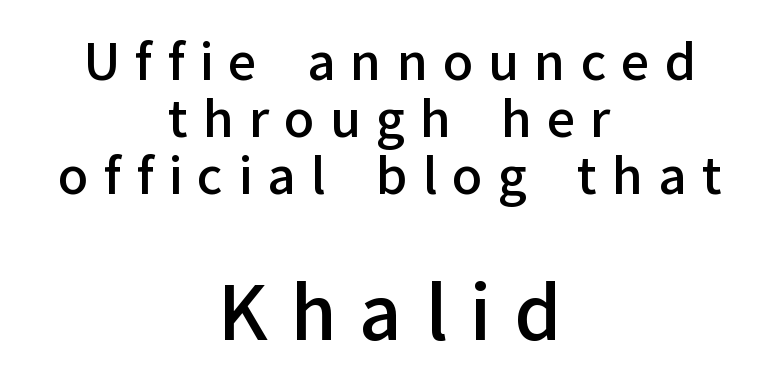
Proportional: the letters do not fall into vertical columns. Examine the stroke ends and you'll find no serifs. These lines are centered, leaving both edges ragged. Vertically, the passage feels compressed, each row crowding the next.
